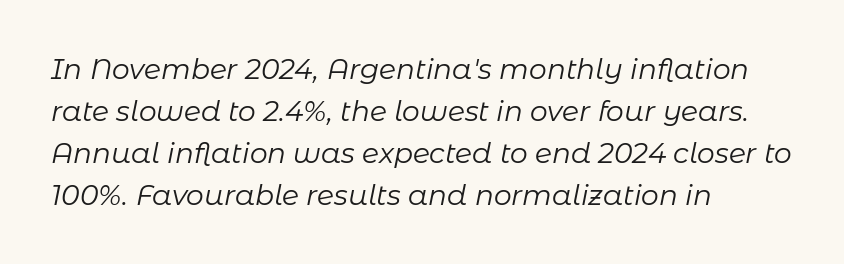
{"italic": "yes", "lean": "right", "slant_degrees": 11, "bold": "no", "weight": "regular", "width": "normal", "stroke_contrast": "low", "x_height": "medium", "monospaced": "no", "underline": "no", "align": "left", "line_spacing": "normal", "line_spacing_ratio": 1.5, "letter_spacing": "normal", "letter_spacing_em": 0.0, "glyph_px": 28}
